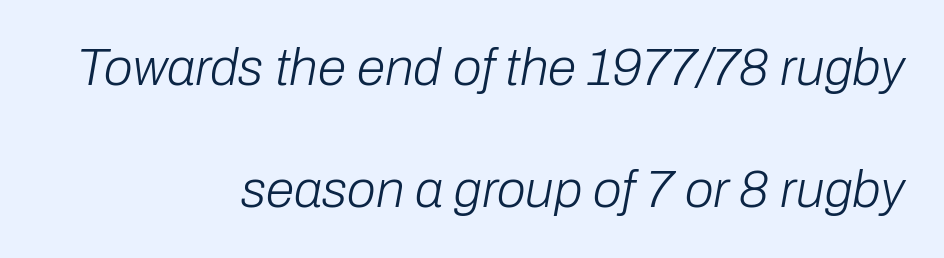
Q: Is the text bold? A: No.
Q: Is the text italic (slanted)? A: Yes, it leans right by about 10 degrees.
Q: Is the text underlined? A: No.
Q: How is the paragraph aligned? A: Right-aligned.
Q: Is the spacing between letters normal or unusually wide? A: Normal.
Q: Is the spacing between lines tight, normal or loose? A: Loose.
Q: Width (condensed, normal, or wide)? A: Normal.
Q: Stroke contrast? A: Low.
Q: x-height? A: Medium.
Q: Monospaced? A: No.
